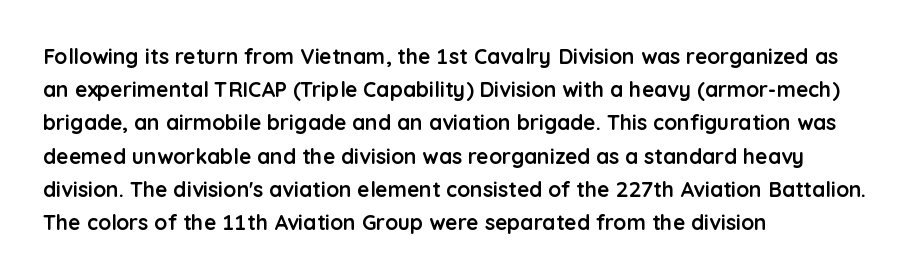
{"italic": "no", "bold": "yes", "underline": "no", "align": "left", "line_spacing": "normal", "line_spacing_ratio": 1.58, "letter_spacing": "normal", "letter_spacing_em": 0.0, "glyph_px": 21}
